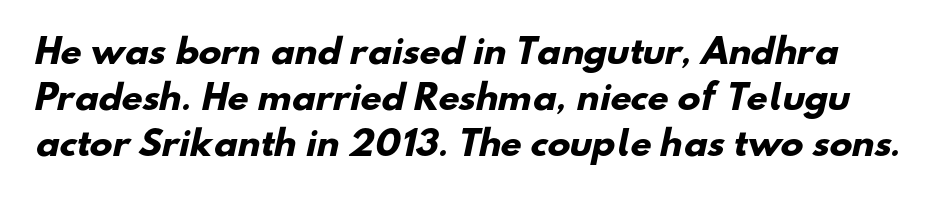
The image shows 34 px heavy sans-serif type; set normal line spacing (1.36x), normal letter spacing, not underlined; low stroke contrast and a small x-height.
